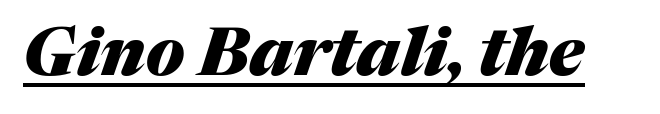
{"italic": "yes", "lean": "right", "slant_degrees": 17, "bold": "yes", "weight": "heavy", "width": "normal", "stroke_contrast": "medium", "x_height": "medium", "monospaced": "no", "underline": "yes", "letter_spacing": "normal", "letter_spacing_em": 0.0, "glyph_px": 67}
